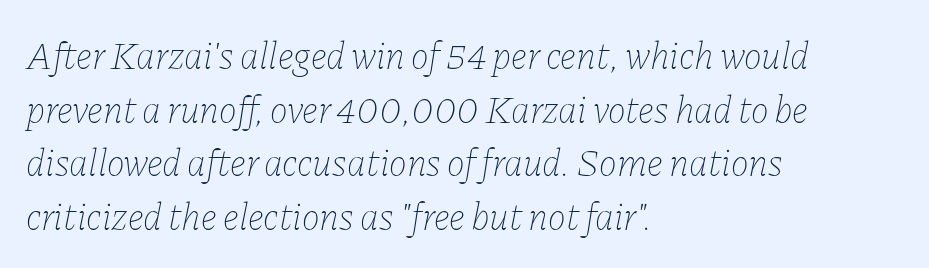
Q: Is the text bold? A: No.
Q: Is the text italic (slanted)? A: Yes, it leans right by about 11 degrees.
Q: Is the text underlined? A: No.
Q: How is the paragraph aligned? A: Left-aligned.
Q: Is the spacing between letters normal or unusually wide? A: Normal.
Q: Is the spacing between lines tight, normal or loose? A: Normal.
Q: Width (condensed, normal, or wide)? A: Normal.
Q: Stroke contrast? A: Low.
Q: x-height? A: Medium.
Q: Monospaced? A: No.
